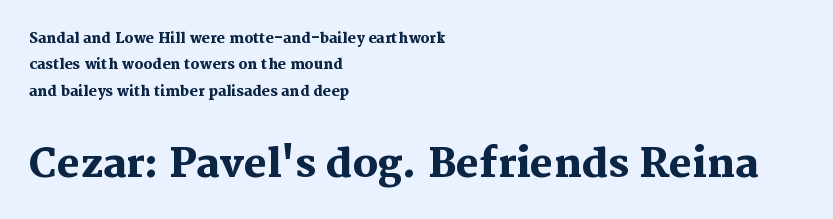
{"serif": "yes", "italic": "no", "bold": "yes", "weight": "heavy", "width": "normal", "stroke_contrast": "medium", "x_height": "medium", "monospaced": "no", "underline": "no", "align": "left", "line_spacing_ratio": 1.89, "letter_spacing": "normal", "letter_spacing_em": 0.0, "larger_block": "second", "size_ratio": 2.79, "glyph_px": 39}
